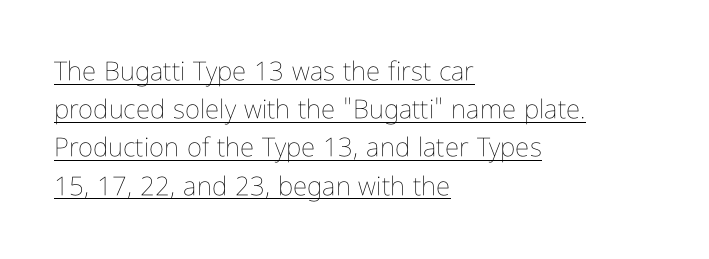
{"italic": "no", "bold": "no", "underline": "yes", "align": "left", "line_spacing": "normal", "line_spacing_ratio": 1.47, "letter_spacing": "normal", "letter_spacing_em": 0.0, "glyph_px": 26}
